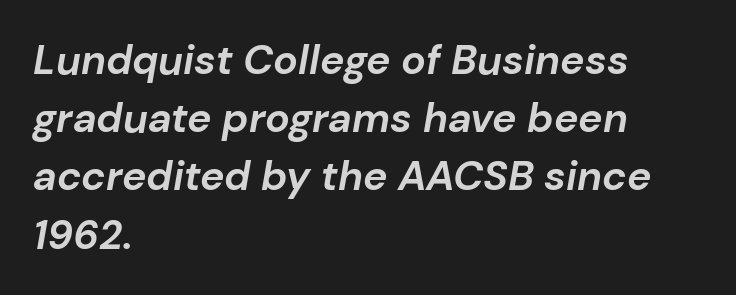
How would I describe the line gaps? Plain and ordinary. When letters slant like this, we call the style italic. The letters sit at their default tracking, neither squeezed nor spread. Do the characters align in a grid? No, the font is proportional. Words float on clear page, feet unadorned. Each line starts at the same left margin while the right side varies.
